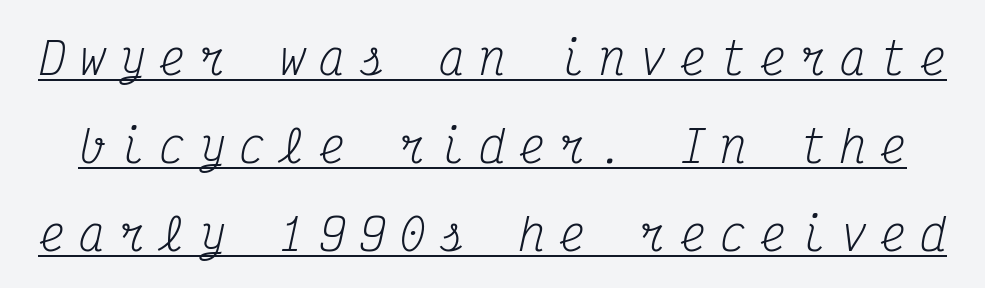
There's an unmistakable incline to the writing here. Note the uniform advance width — an 'i' takes as much space as an 'm'. Yep, those are serifs on the letters. Caption: lettering with a line underneath. The font sits on the lighter half of the weight spectrum, regular included.
